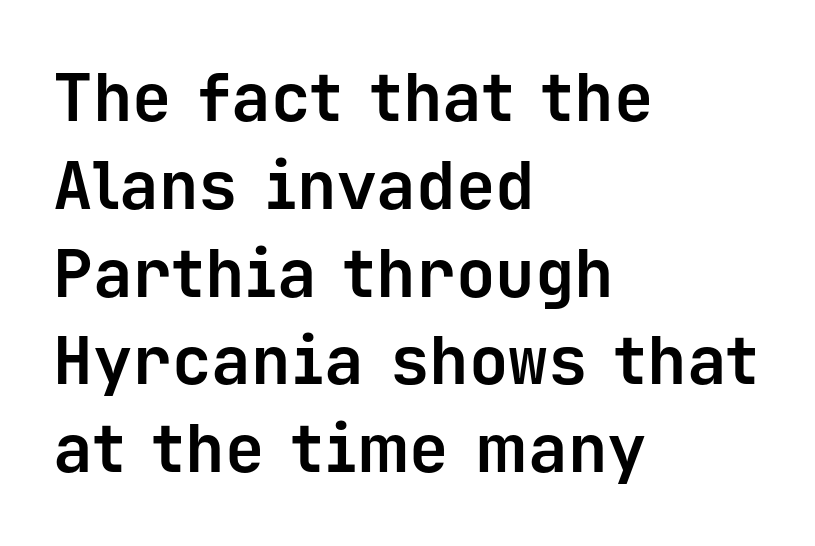
The lines in this sample share a left origin and differ only in where they stop. Plain, unruled lines of type. The gaps between neighbouring characters are ordinary and unremarkable. The glyphs in this specimen are sans serif. Monospaced: the letters line up in strict vertical columns.
